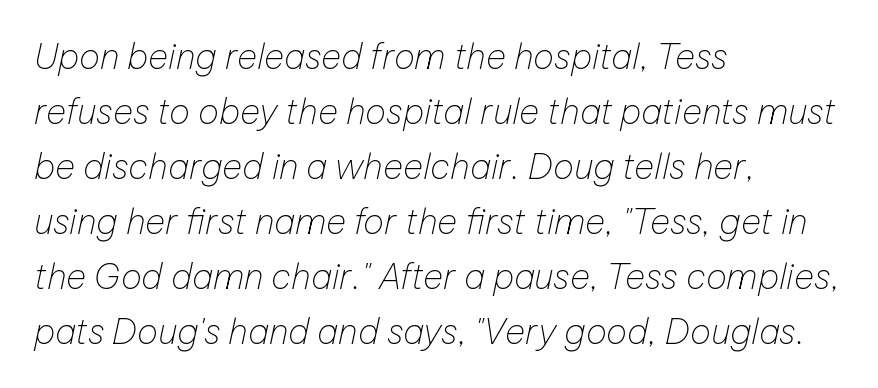
{"italic": "yes", "lean": "right", "slant_degrees": 12, "bold": "no", "weight": "thin", "width": "normal", "stroke_contrast": "low", "x_height": "medium", "monospaced": "no", "underline": "no", "align": "left", "line_spacing": "normal", "line_spacing_ratio": 1.57, "letter_spacing": "normal", "letter_spacing_em": 0.0, "glyph_px": 35}
